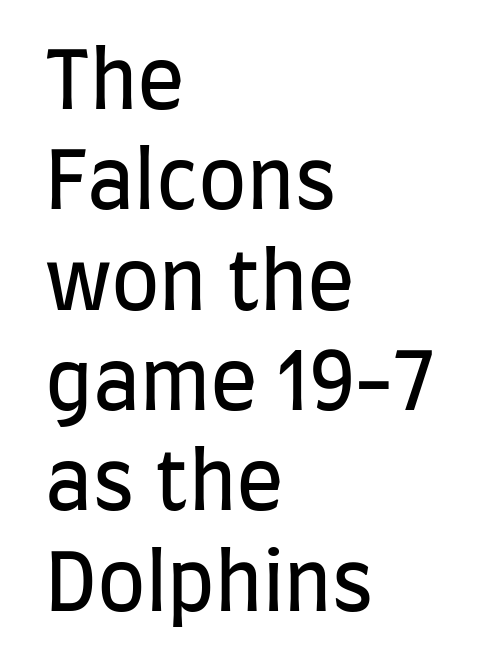
Q: Is the text bold? A: No.
Q: Is the text italic (slanted)? A: No, it is upright.
Q: Is the typeface a serif or a sans-serif typeface? A: Sans-serif.
Q: Is the text underlined? A: No.
Q: How is the paragraph aligned? A: Left-aligned.
Q: Is the spacing between letters normal or unusually wide? A: Normal.
Q: Is the spacing between lines tight, normal or loose? A: Normal.
Q: Width (condensed, normal, or wide)? A: Condensed.
Q: Stroke contrast? A: Low.
Q: x-height? A: Large.
Q: Monospaced? A: No.
